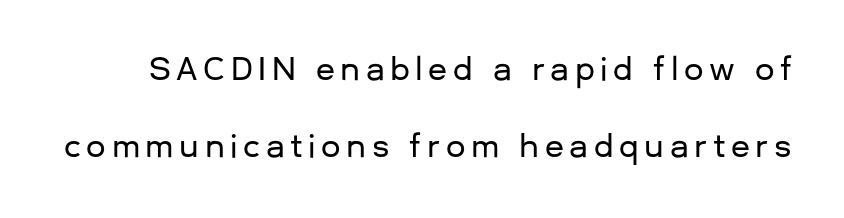
Q: Is the text italic (slanted)? A: No, it is upright.
Q: Is the typeface a serif or a sans-serif typeface? A: Sans-serif.
Q: Is the text underlined? A: No.
Q: Is the spacing between lines tight, normal or loose? A: Loose.
Q: Width (condensed, normal, or wide)? A: Normal.
Q: Stroke contrast? A: Low.
Q: x-height? A: Medium.
Q: Monospaced? A: No.
